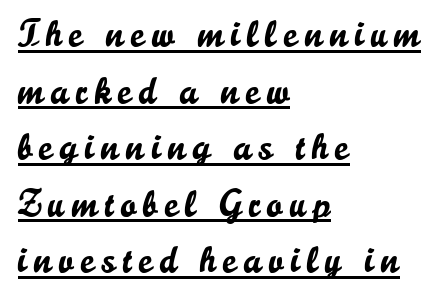
{"serif": "no", "width": "normal", "stroke_contrast": "low", "x_height": "small", "monospaced": "no", "underline": "yes", "align": "left", "line_spacing": "normal", "line_spacing_ratio": 1.49, "glyph_px": 38}
